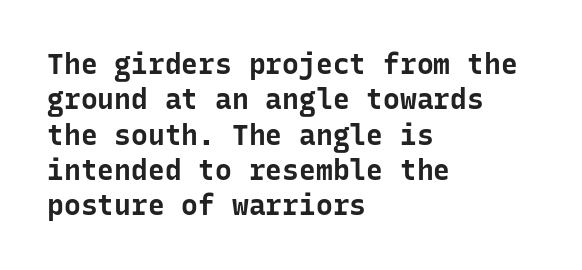
The image shows 28 px bold sans-serif type, upright, monospaced; set left-aligned, normal line spacing (1.26x), normal letter spacing, not underlined; low stroke contrast and a medium x-height.
